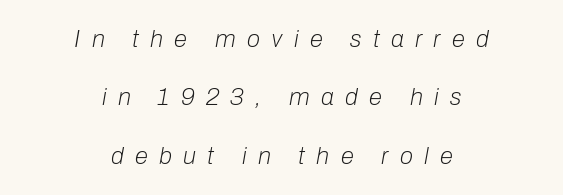
The image shows 24 px text type, italic (leaning right); set centered, loose line spacing (2.43x), unusually wide letter spacing (+0.47 em), not underlined.
